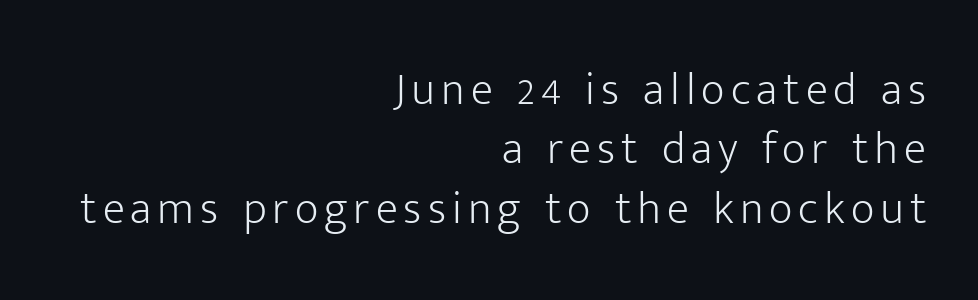
Think standard paragraph weight, or any step lighter than that. The rag falls on the left side of this text block. Letters rest on an invisible, unmarked baseline. Whoever set this chose a conventional vertical rhythm. Looks like regular typesetting: each glyph gets only the width it needs.
